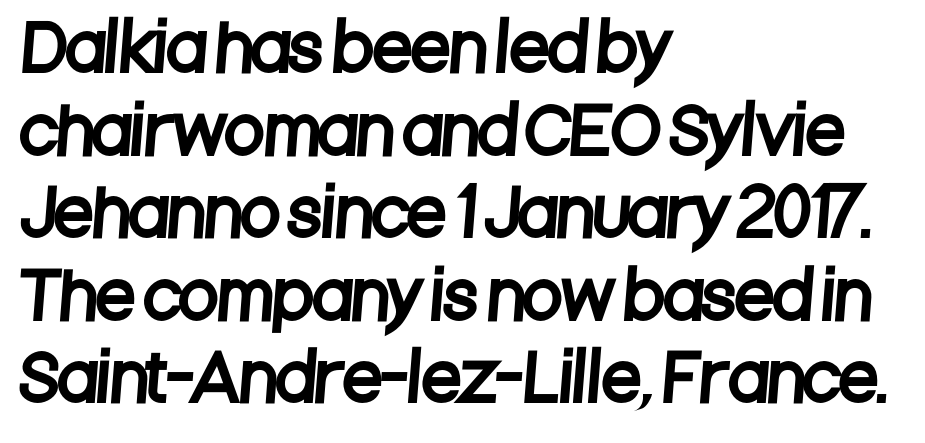
The text was rendered using a sans face with plain stroke endings. Line spacing here is normal. The string is rendered with underlining switched off. Alignment: flush left. Each letter keeps its own natural width here, so spacing adapts to shape.
